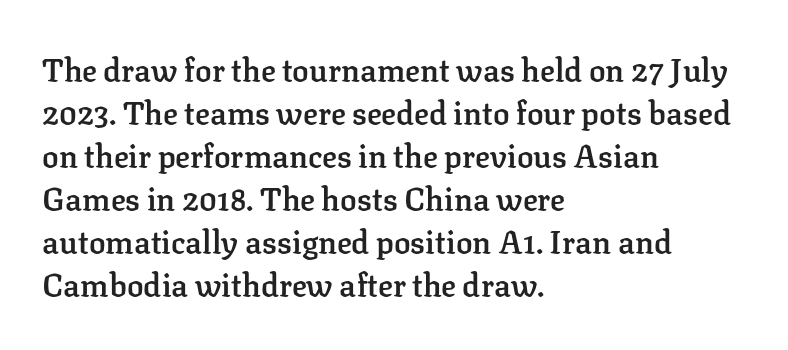
The image shows 31 px semibold serif type, upright; set left-aligned, normal line spacing (1.39x), normal letter spacing, not underlined; low stroke contrast and a medium x-height.
